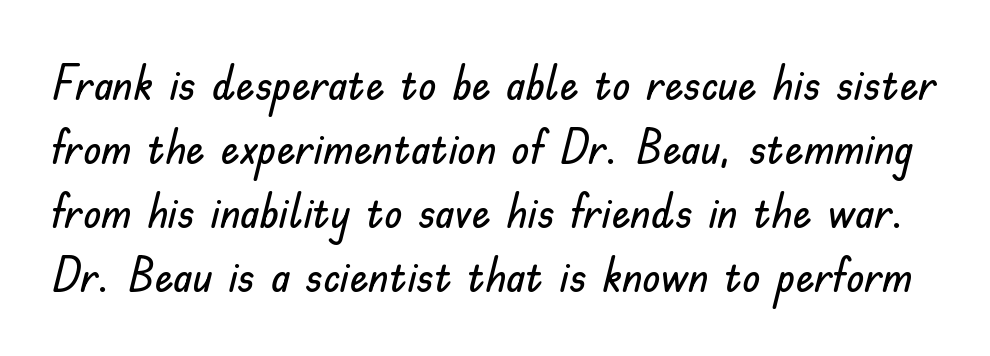
Q: Is the text italic (slanted)? A: Yes.
Q: Is the typeface a serif or a sans-serif typeface? A: Sans-serif.
Q: Is the text underlined? A: No.
Q: Is the spacing between letters normal or unusually wide? A: Normal.
Q: Is the spacing between lines tight, normal or loose? A: Normal.
Q: Width (condensed, normal, or wide)? A: Normal.
Q: Stroke contrast? A: Low.
Q: x-height? A: Small.
Q: Monospaced? A: No.
